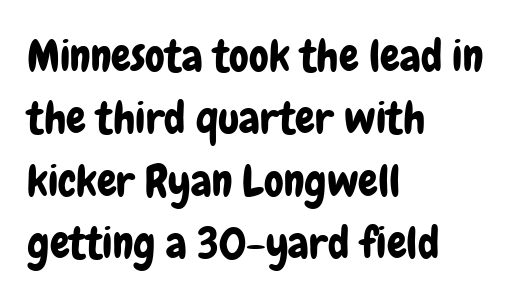
Each line starts at the same left margin while the right side varies. Quick note: not italic, upright. Tracking value appears to be zero — textbook default spacing. Honestly, there is no underline to notice here at all.
